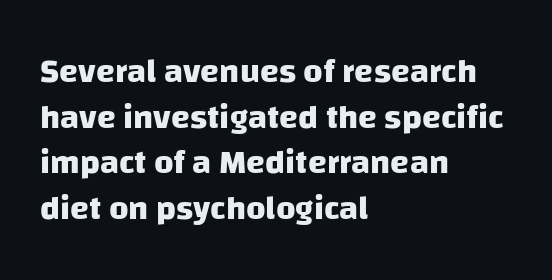
The image shows 34 px heavy sans-serif type; set left-aligned, normal line spacing (1.34x), normal letter spacing, not underlined; low stroke contrast and a large x-height.
